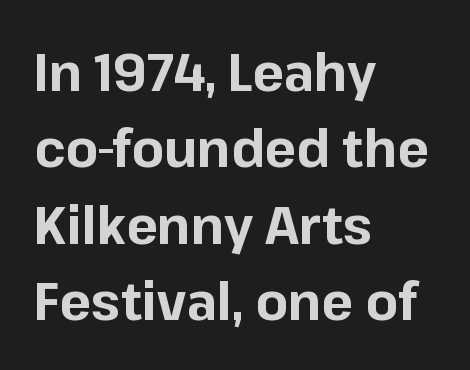
The image shows 53 px bold sans-serif type, upright; set left-aligned, normal line spacing (1.44x), normal letter spacing, not underlined; low stroke contrast and a medium x-height.
